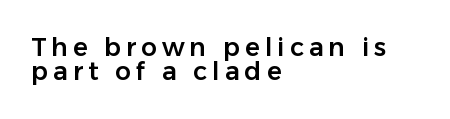
{"italic": "no", "underline": "no", "align": "left", "line_spacing": "tight", "line_spacing_ratio": 0.98, "letter_spacing": "wide", "letter_spacing_em": 0.2, "glyph_px": 25}
